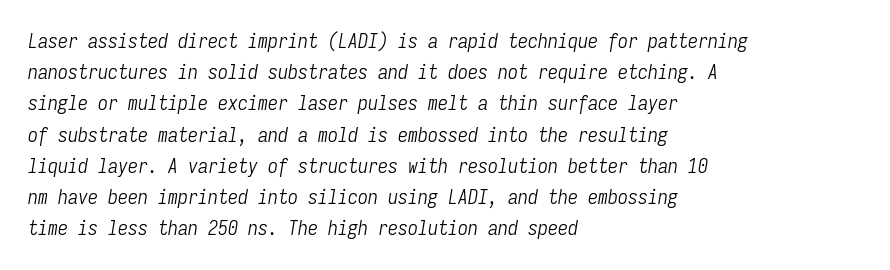
The image shows 20 px text type, italic (leaning right); set left-aligned, normal line spacing (1.56x), normal letter spacing, not underlined.
